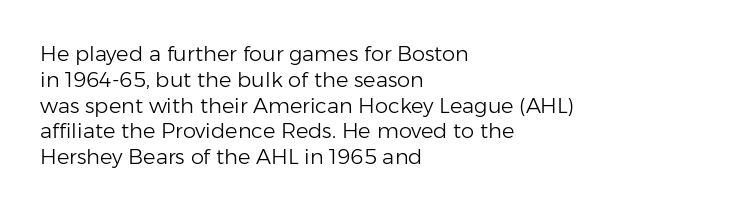
The image shows 21 px text type, upright; set left-aligned, line spacing 1.23x, normal letter spacing, not underlined.
